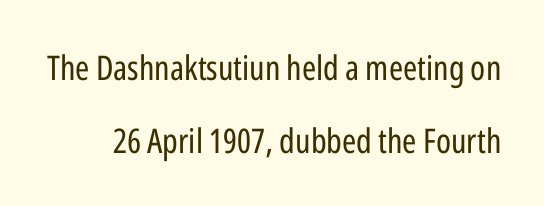
The image shows 34 px regular-weight, condensed sans-serif type, upright; set loose line spacing (2.14x), normal letter spacing, not underlined; low stroke contrast and a medium x-height.
